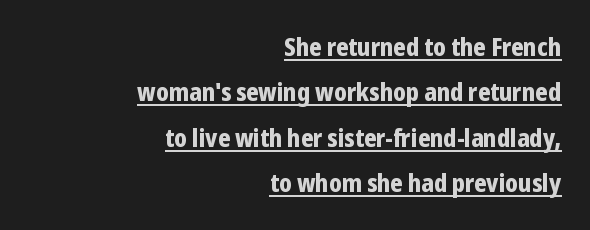
The image shows 25 px bold type, upright; set right-aligned, line spacing 1.82x, normal letter spacing, underlined.
